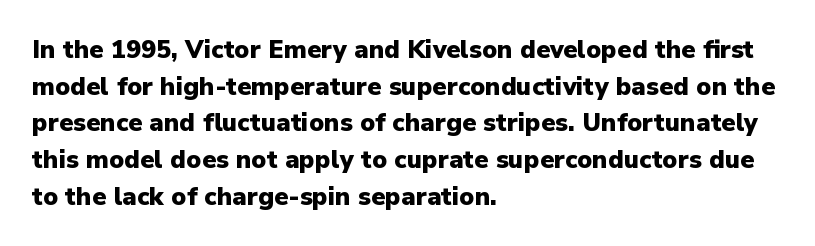
Q: Is the text bold? A: Yes.
Q: Is the text italic (slanted)? A: No, it is upright.
Q: Is the text underlined? A: No.
Q: How is the paragraph aligned? A: Left-aligned.
Q: Is the spacing between letters normal or unusually wide? A: Normal.
Q: Is the spacing between lines tight, normal or loose? A: Normal.
